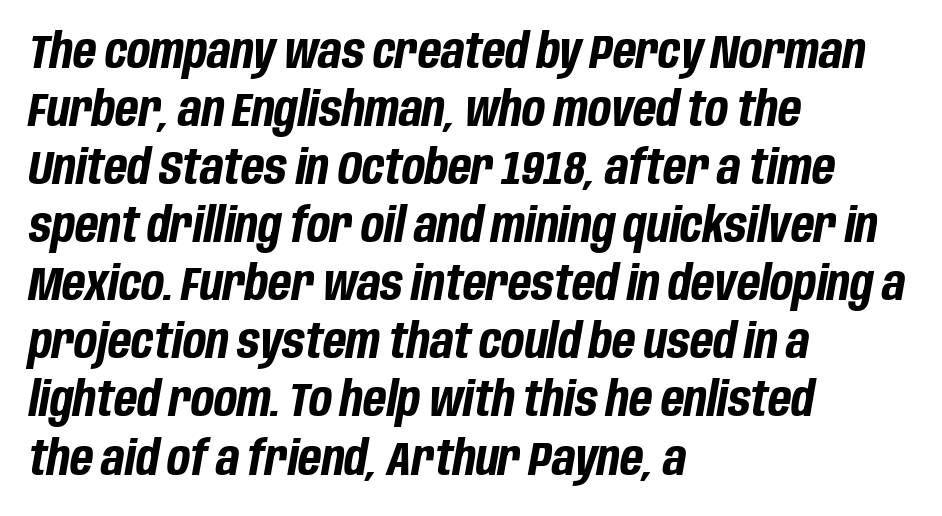
These lines are rendered in a variable-pitch font. Quick note: italic. Set as a true bold cut, around the 700 mark. The paragraph has a hard left edge and a soft right edge. How are the letters spaced? Ordinarily, with no added tracking.
